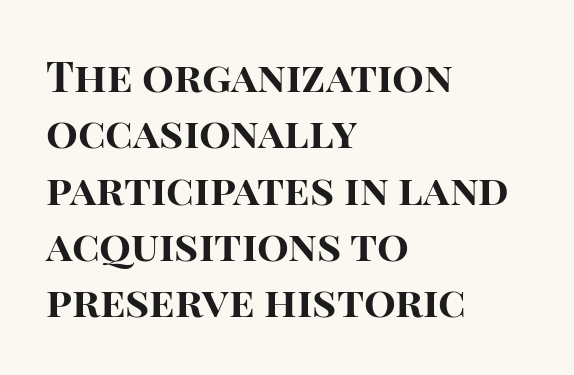
Q: Is the text bold? A: Yes.
Q: Is the text italic (slanted)? A: No, it is upright.
Q: Is the typeface a serif or a sans-serif typeface? A: Sans-serif.
Q: Is the text underlined? A: No.
Q: How is the paragraph aligned? A: Left-aligned.
Q: Is the spacing between letters normal or unusually wide? A: Normal.
Q: Is the spacing between lines tight, normal or loose? A: Normal.
Q: Width (condensed, normal, or wide)? A: Normal.
Q: Stroke contrast? A: High.
Q: x-height? A: Large.
Q: Monospaced? A: No.
